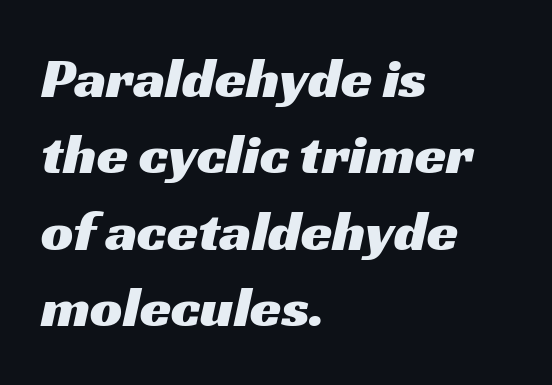
In terms of letterspacing, this is plain default setting. What's the leading like? Ordinary, nothing unusual. Lines of text with bare space underneath. Looks like regular typesetting: each glyph gets only the width it needs.
